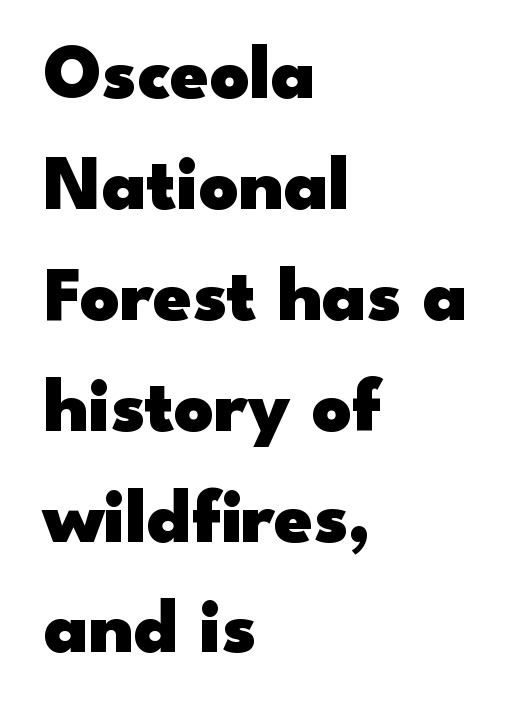
The image shows 77 px heavy, wide sans-serif type, upright; set left-aligned, normal line spacing (1.44x), normal letter spacing, not underlined; low stroke contrast and a small x-height.
